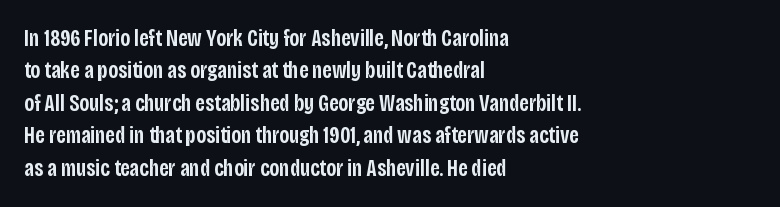
{"italic": "no", "bold": "semi", "underline": "no", "align": "left", "line_spacing": "normal", "line_spacing_ratio": 1.41, "letter_spacing": "normal", "letter_spacing_em": 0.0, "glyph_px": 23}
